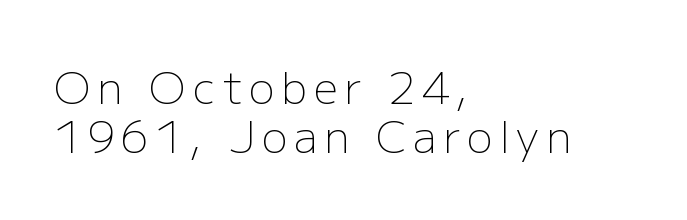
Q: Is the text bold? A: No.
Q: Is the text italic (slanted)? A: No, it is upright.
Q: Is the typeface a serif or a sans-serif typeface? A: Sans-serif.
Q: Is the text underlined? A: No.
Q: How is the paragraph aligned? A: Left-aligned.
Q: Is the spacing between lines tight, normal or loose? A: Tight.
Q: Width (condensed, normal, or wide)? A: Normal.
Q: Stroke contrast? A: Low.
Q: x-height? A: Medium.
Q: Monospaced? A: No.
